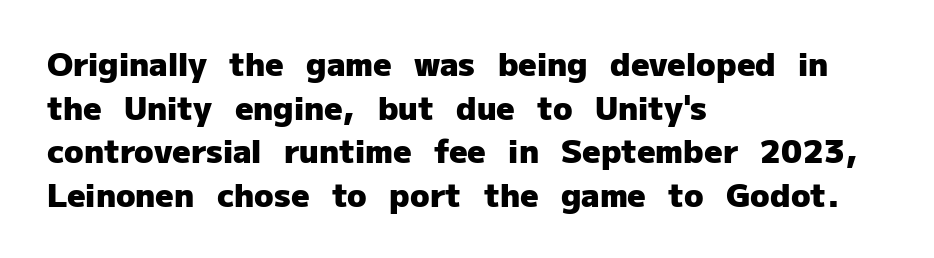
The image shows 32 px heavy sans-serif type, upright; set left-aligned, normal line spacing (1.36x), normal letter spacing, not underlined; low stroke contrast and a medium x-height.
